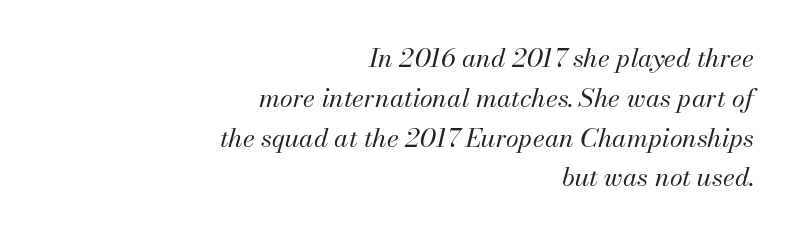
Caption: multi-line text, flush right, ragged left. Caption: face not bold, strokes unweighted. An italicized treatment has been applied to the whole sample. Vertical spacing — default.
